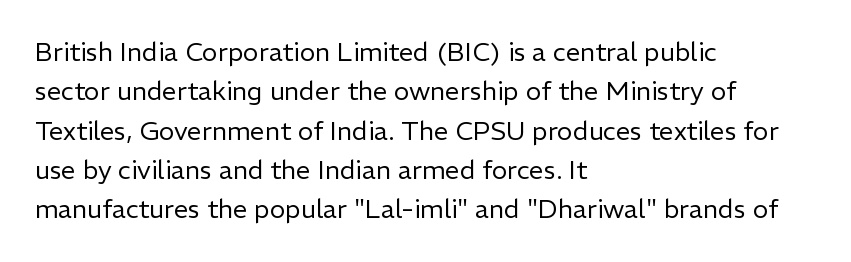
{"italic": "no", "bold": "no", "underline": "no", "align": "left", "line_spacing": "normal", "line_spacing_ratio": 1.51, "letter_spacing": "normal", "letter_spacing_em": 0.0, "glyph_px": 26}
